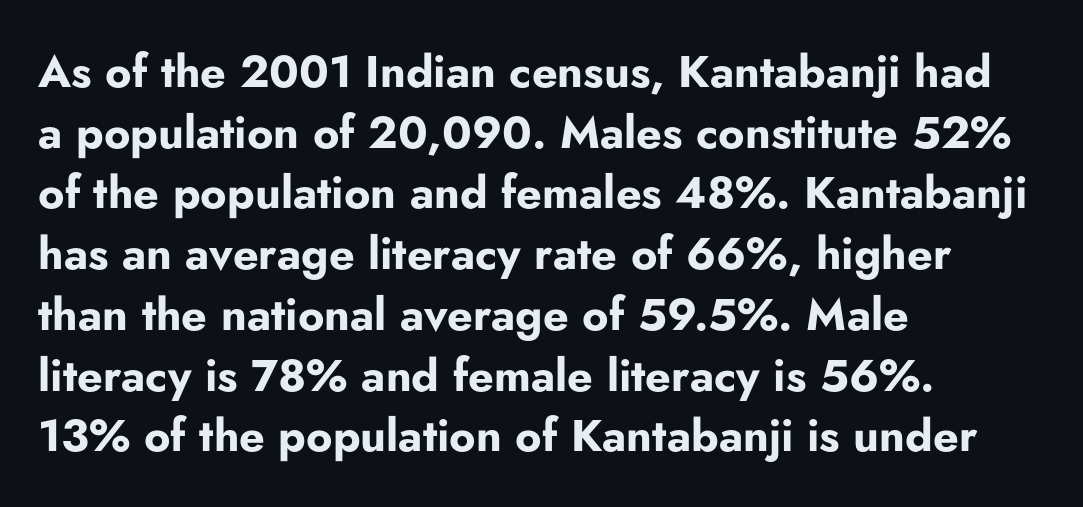
{"serif": "no", "italic": "no", "bold": "yes", "weight": "bold", "width": "normal", "stroke_contrast": "low", "x_height": "small", "monospaced": "no", "underline": "no", "align": "left", "line_spacing": "normal", "line_spacing_ratio": 1.35, "letter_spacing": "normal", "letter_spacing_em": 0.0, "glyph_px": 45}
